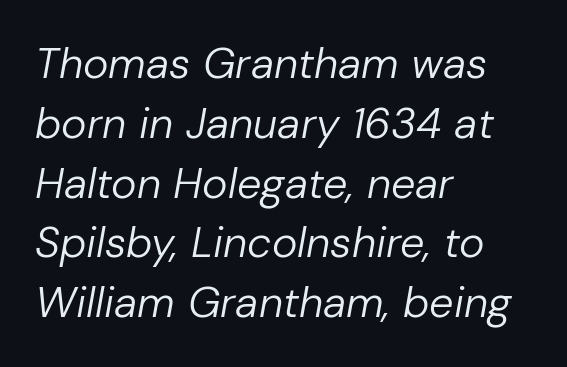
Q: Is the text bold? A: No.
Q: Is the text italic (slanted)? A: Yes, it leans right by about 10 degrees.
Q: Is the text underlined? A: No.
Q: How is the paragraph aligned? A: Left-aligned.
Q: Is the spacing between letters normal or unusually wide? A: Normal.
Q: Is the spacing between lines tight, normal or loose? A: Normal.
Q: Width (condensed, normal, or wide)? A: Normal.
Q: Stroke contrast? A: Low.
Q: x-height? A: Medium.
Q: Monospaced? A: No.
